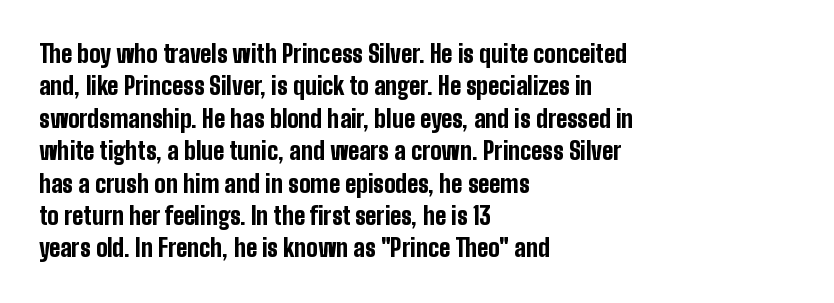
{"italic": "no", "bold": "yes", "underline": "no", "align": "left", "line_spacing": "normal", "line_spacing_ratio": 1.35, "letter_spacing": "normal", "letter_spacing_em": 0.0, "glyph_px": 24}
